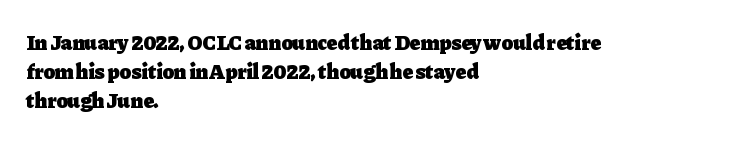
{"italic": "no", "bold": "yes", "underline": "no", "align": "left", "line_spacing": "normal", "line_spacing_ratio": 1.37, "letter_spacing": "normal", "letter_spacing_em": 0.0, "glyph_px": 21}
